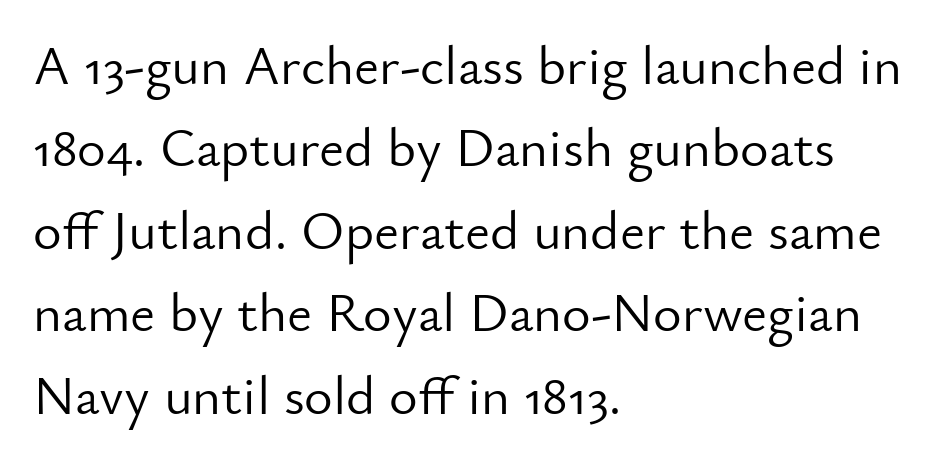
Ink coverage per letter is moderate at most. A sans-serif font was chosen for this passage. Descenders are the only things crossing below the line. Notice how the passage keeps a crisp vertical edge on the left only. A typesetter would call this proportional, since set widths differ per character.
